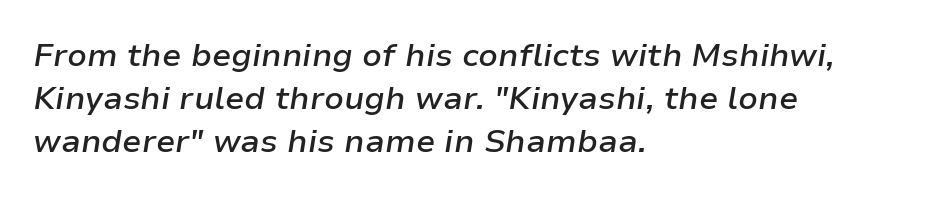
The image shows 32 px semibold type, italic (leaning right); set left-aligned, normal line spacing (1.34x), normal letter spacing, not underlined; low stroke contrast and a medium x-height.
